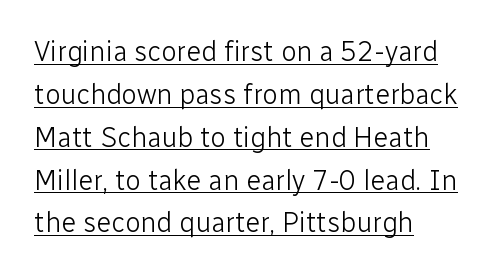
The image shows 28 px light sans-serif type, upright; set left-aligned, normal line spacing (1.53x), normal letter spacing, underlined; low stroke contrast and a medium x-height.
